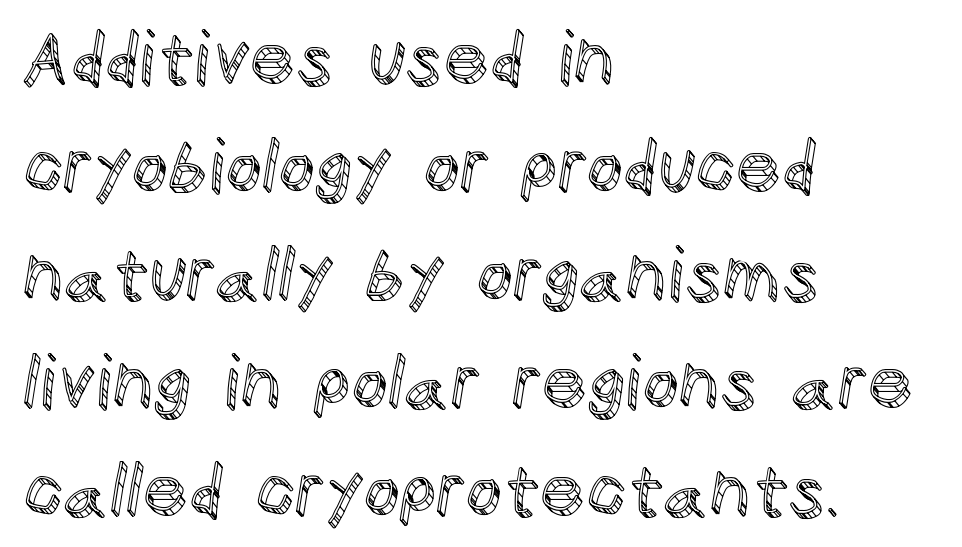
The text block is weighted toward the left margin, trailing off unevenly rightward. Successive baselines arrive at the customary interval. Think of a printed novel: that variable character pitch is what you see here. Between one letter and the next there's only the usual sliver of space.
